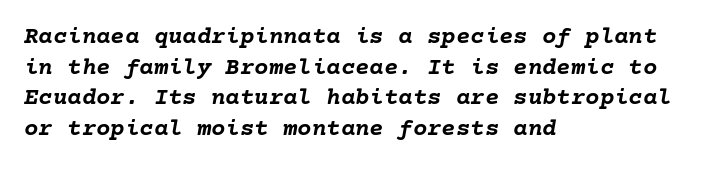
Baseline-to-baseline distance is the conventional proportion of letter height. A full-strength bold gives these letters their thick strokes. Line beginnings align vertically; line endings do not. Words float on clear page, feet unadorned.
